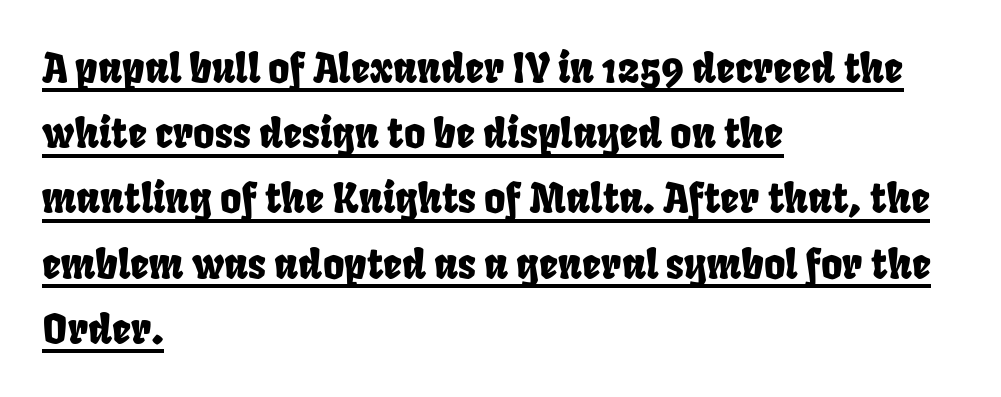
The image shows 41 px condensed sans-serif type; set left-aligned, normal line spacing (1.59x), normal letter spacing, underlined; low stroke contrast and a large x-height.
